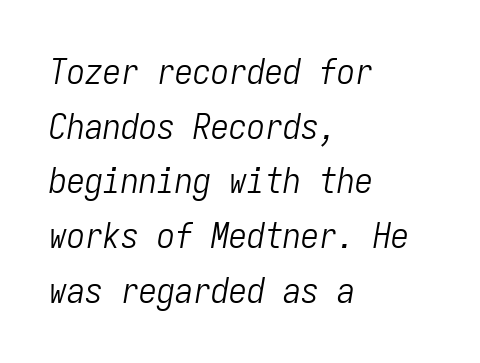
The image shows 36 px light, condensed type, italic (leaning right), monospaced; set left-aligned, normal line spacing (1.52x), normal letter spacing, not underlined; low stroke contrast and a medium x-height.
